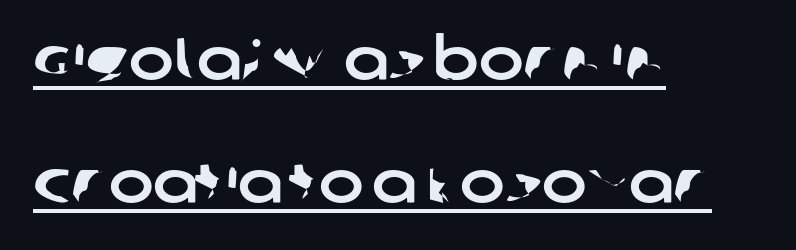
This sample uses a sans-serif face. Nothing unusual about the tracking: characters are spaced as the font intends. How would I describe the line gaps? Wide and relaxed. The lines in this sample share a left origin and differ only in where they stop. The face used here is proportionally spaced, like ordinary book or web type.
